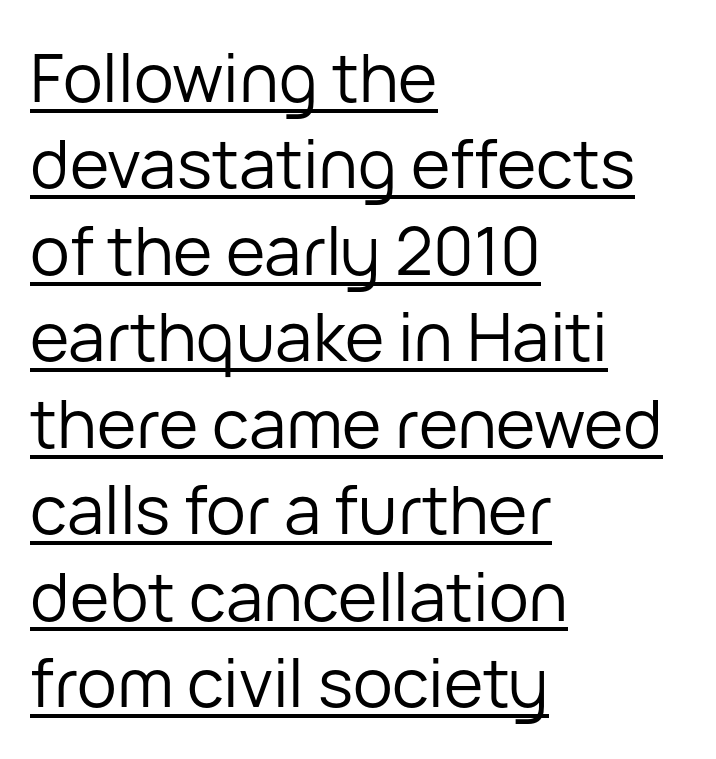
The image shows 67 px regular-weight sans-serif type, upright; set left-aligned, normal line spacing (1.29x), normal letter spacing, underlined; low stroke contrast and a medium x-height.
